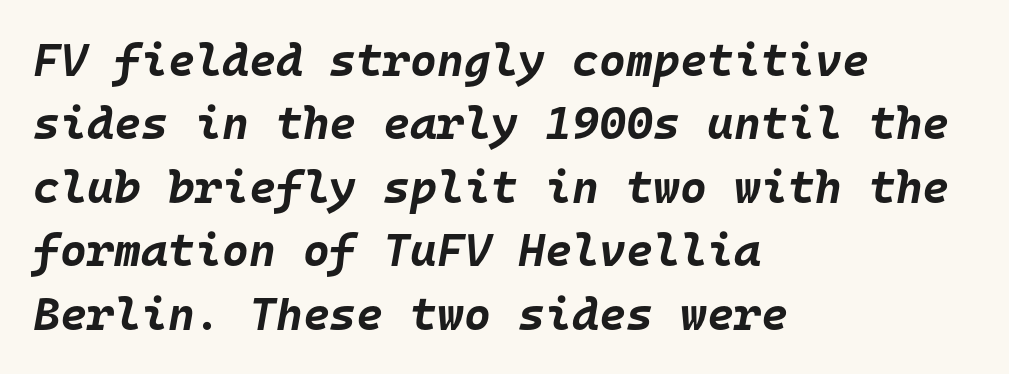
The image shows 46 px bold type, italic (leaning right), monospaced; set left-aligned, normal line spacing (1.38x), normal letter spacing, not underlined; low stroke contrast and a large x-height.
